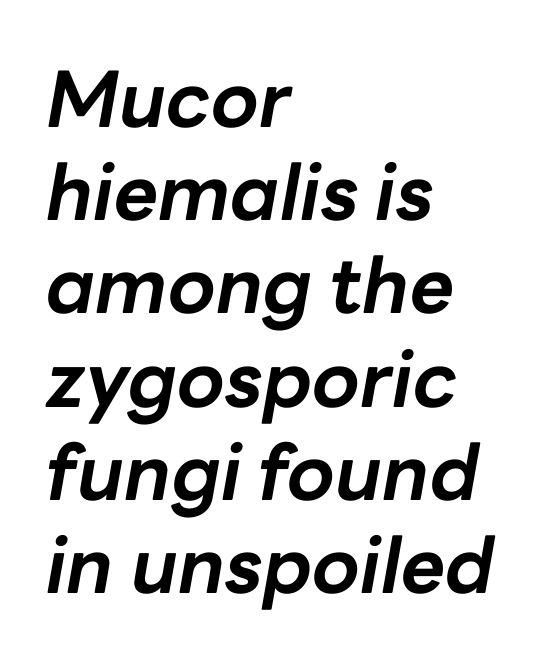
Spacing verdict: proportional, widths tailored to each character. One-word summary of the alignment: left. The passage shown is not underscored anywhere. Rendered with sloped, italic letterforms.
